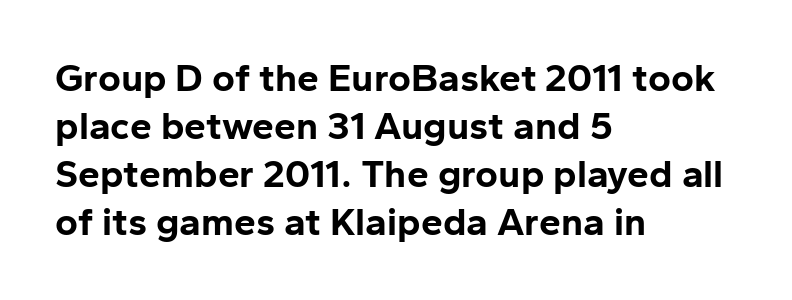
{"serif": "no", "italic": "no", "bold": "yes", "weight": "bold", "width": "normal", "stroke_contrast": "low", "x_height": "medium", "monospaced": "no", "underline": "no", "align": "left", "line_spacing_ratio": 1.23, "letter_spacing": "normal", "letter_spacing_em": 0.0, "glyph_px": 39}
